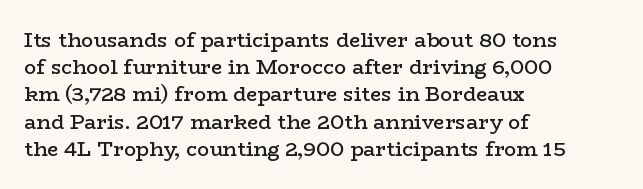
The image shows 20 px text type, upright; set left-aligned, normal line spacing (1.36x), normal letter spacing, not underlined.
